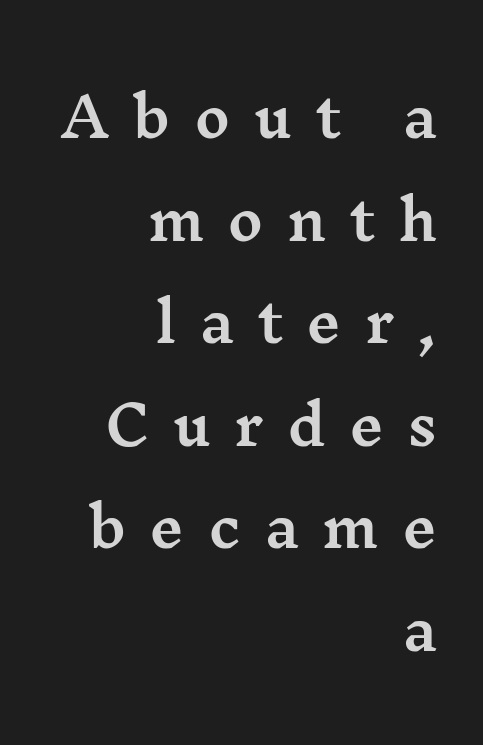
Any mark beneath the type? The region is blank. Is there much room between lines? Yes — plenty of vertical air separates them. Each word looks stretched out because of the extra space between its letters. Looks like regular typesetting: each glyph gets only the width it needs.
